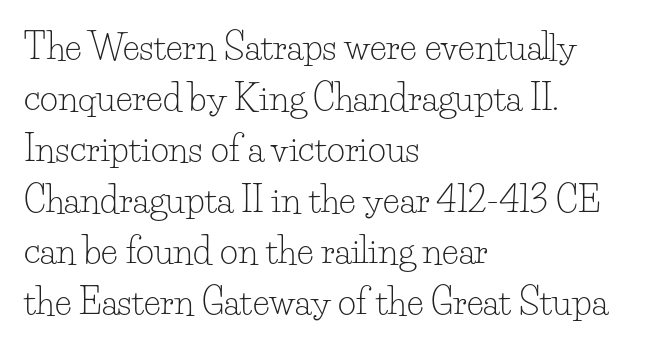
The image shows 35 px light serif type, upright; set left-aligned, normal line spacing (1.46x), normal letter spacing, not underlined; low stroke contrast and a small x-height.
